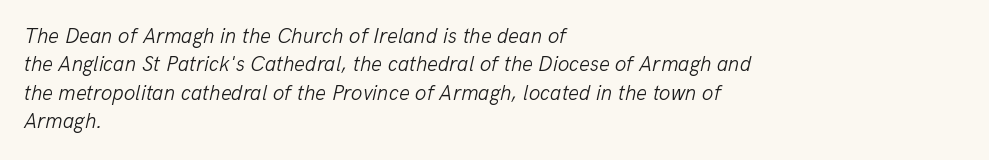
Underline: absent. The paragraph has a hard left edge and a soft right edge. Here the glyphs are tracked normally, forming tight word shapes. These lines sit exactly where default settings would place them. Stroke mass is kept to a normal reading level or below.
